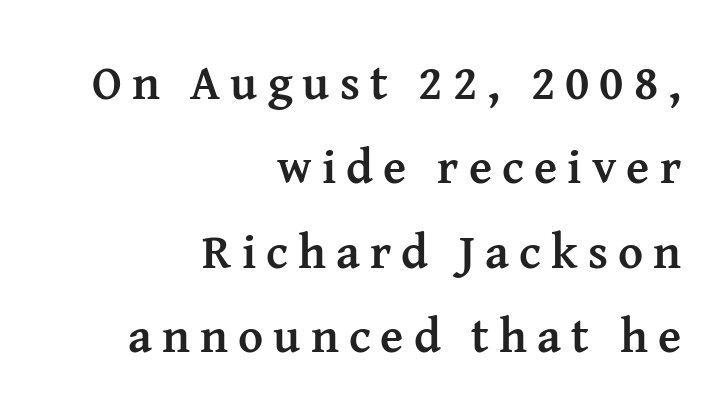
{"serif": "yes", "italic": "no", "bold": "yes", "weight": "semibold", "width": "normal", "stroke_contrast": "medium", "x_height": "medium", "monospaced": "no", "underline": "no", "align": "right", "line_spacing_ratio": 1.76, "letter_spacing": "wide", "letter_spacing_em": 0.21, "glyph_px": 48}
